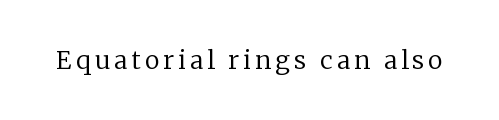
Q: Is the text bold? A: No.
Q: Is the text italic (slanted)? A: No, it is upright.
Q: Is the text underlined? A: No.
